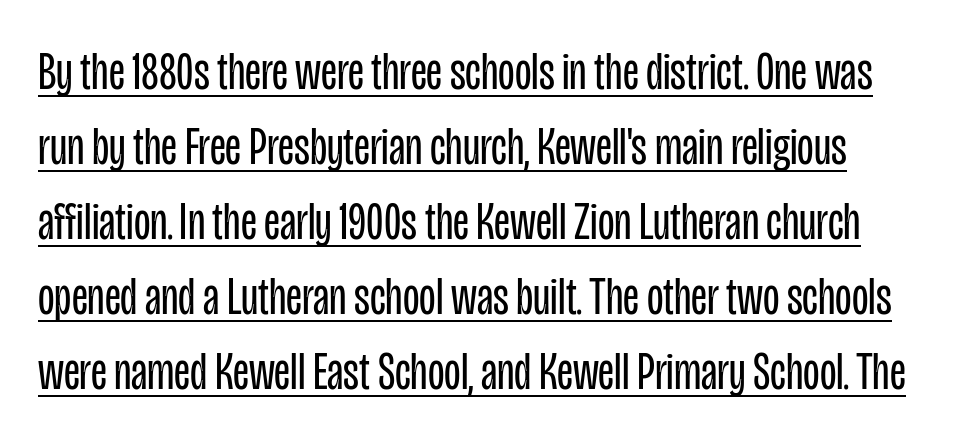
{"serif": "no", "italic": "no", "bold": "no", "weight": "regular", "width": "condensed", "stroke_contrast": "low", "x_height": "large", "monospaced": "no", "underline": "yes", "line_spacing": "normal", "line_spacing_ratio": 1.39, "letter_spacing": "normal", "letter_spacing_em": 0.0, "glyph_px": 54}
